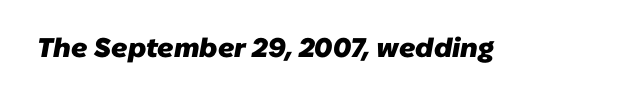
Thick stems and heavy bowls — unmistakably bold. The specimen omits any rule beneath the text block's lines. How are the letters spaced? Ordinarily, with no added tracking.
